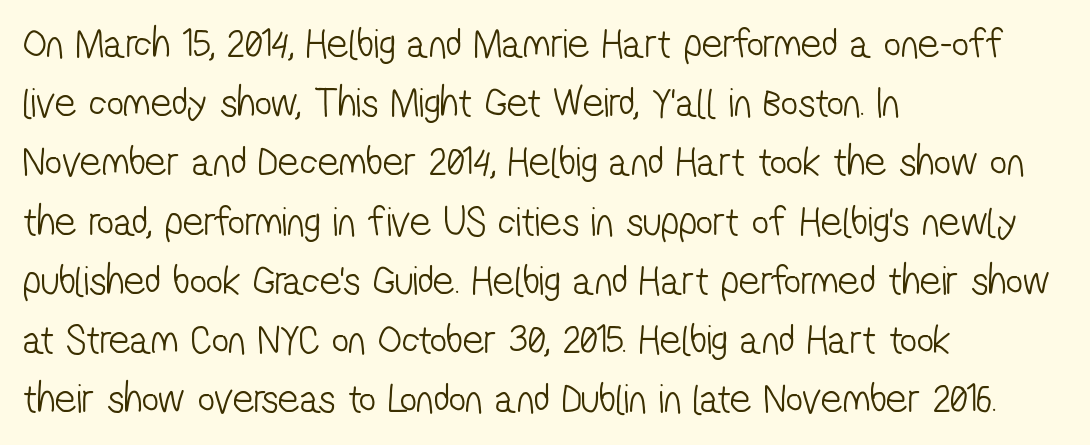
The image shows 42 px light, condensed sans-serif type; set left-aligned, normal line spacing (1.41x), normal letter spacing, not underlined; low stroke contrast and a medium x-height.
